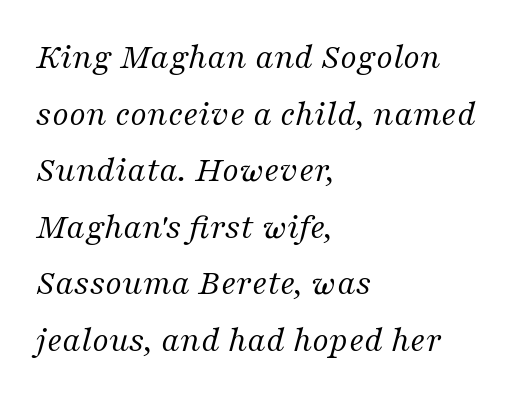
Quick note: interline space is typical. If you drew a ruler down the left edge, every line would touch it. Each word holds together tightly as a unit, with standard inter-letter gaps. Stems here are at most as thick as an everyday book face. Is this a fixed-width face? No — the glyphs have proportional, varying widths.
